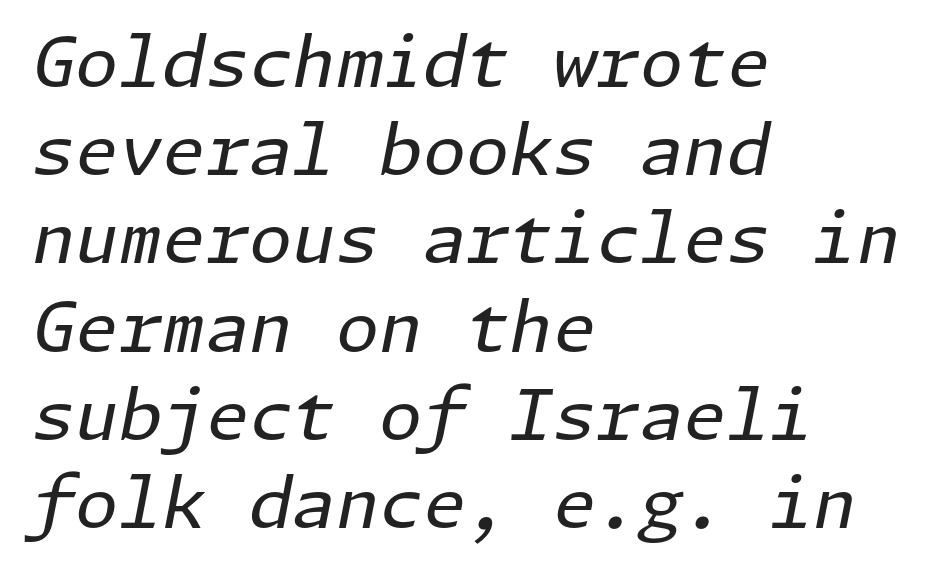
{"italic": "yes", "lean": "right", "slant_degrees": 11, "bold": "no", "weight": "regular", "width": "normal", "stroke_contrast": "low", "x_height": "medium", "underline": "no", "align": "left", "line_spacing": "normal", "line_spacing_ratio": 1.26, "letter_spacing": "normal", "letter_spacing_em": 0.0, "glyph_px": 70}
